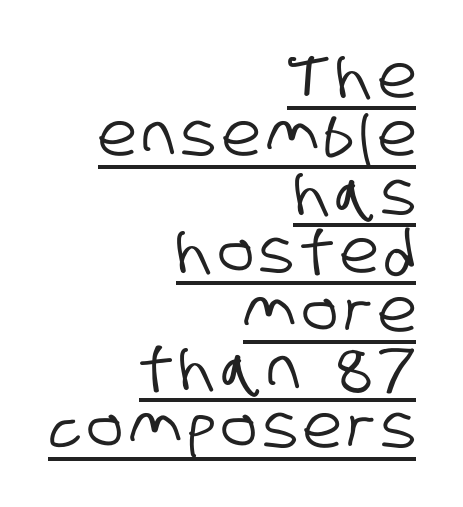
{"serif": "no", "width": "condensed", "stroke_contrast": "low", "x_height": "large", "monospaced": "no", "underline": "yes", "align": "right", "line_spacing": "tight", "line_spacing_ratio": 0.99, "glyph_px": 59}
